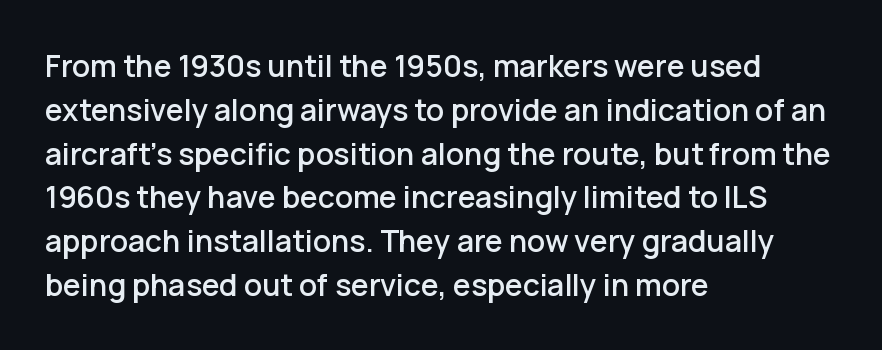
The letterforms sit shoulder to shoulder at normal distance. Is there any slant? The stems are plumb. Each row of text sits above clean, open space. Does the copy run flush right? No — it runs flush left. Regarding leading, the lines here are spaced in the standard way.
